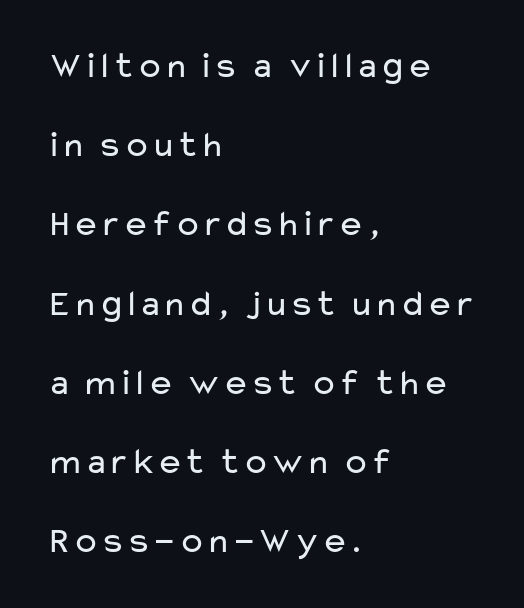
Q: Is the text bold? A: No.
Q: Is the text italic (slanted)? A: No, it is upright.
Q: Is the typeface a serif or a sans-serif typeface? A: Sans-serif.
Q: Is the text underlined? A: No.
Q: How is the paragraph aligned? A: Left-aligned.
Q: Is the spacing between letters normal or unusually wide? A: Normal.
Q: Is the spacing between lines tight, normal or loose? A: Loose.
Q: Width (condensed, normal, or wide)? A: Wide.
Q: Stroke contrast? A: Low.
Q: x-height? A: Medium.
Q: Monospaced? A: No.
